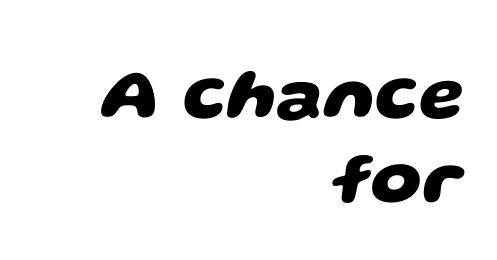
The image shows 72 px heavy, wide sans-serif type; set right-aligned, line spacing 1.18x, normal letter spacing, not underlined; low stroke contrast and a large x-height.
